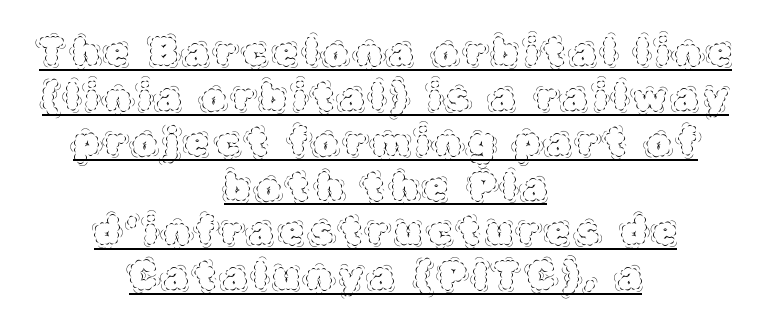
The image shows 38 px thin type, upright; set centered, line spacing 1.18x, underlined; a large x-height.
